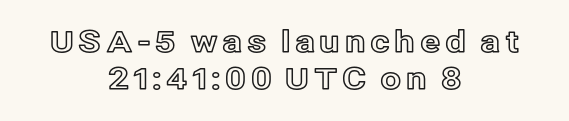
The typography opts for an upright posture over an oblique one. Type without underlining. Neither beginnings nor endings align; midpoints do. Each letter keeps its own natural width here, so spacing adapts to shape.
